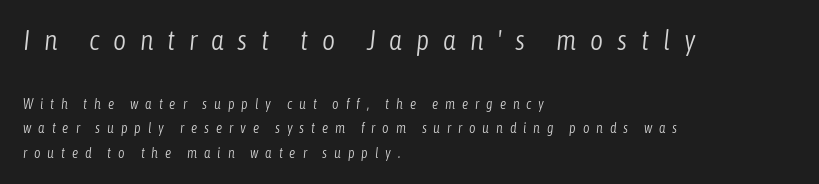
Style check: oblique. The rendering uses natural spacing where letterforms have individual widths. Stems and bowls with no extra thickness — not bold. A bare baseline throughout the passage. Top chunk: large. Bottom chunk: small.
